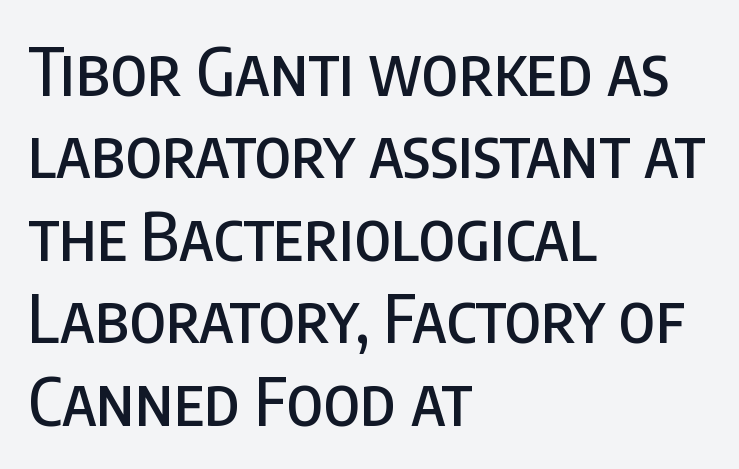
The image shows 66 px condensed sans-serif type, upright; set left-aligned, normal line spacing (1.25x), normal letter spacing, not underlined; low stroke contrast and a large x-height.
